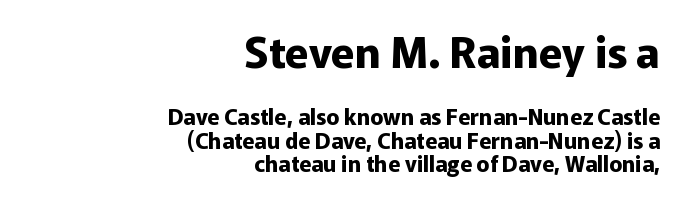
Q: Is the text bold? A: Yes.
Q: Is the text italic (slanted)? A: No, it is upright.
Q: Is the typeface a serif or a sans-serif typeface? A: Sans-serif.
Q: Is the text underlined? A: No.
Q: How is the paragraph aligned? A: Right-aligned.
Q: Is the spacing between letters normal or unusually wide? A: Normal.
Q: Is the spacing between lines tight, normal or loose? A: Tight.
Q: Which block of text is set in a larger size, the first (top) or the second (bottom)? A: The first (top) one.
Q: Width (condensed, normal, or wide)? A: Normal.
Q: Stroke contrast? A: Low.
Q: x-height? A: Medium.
Q: Monospaced? A: No.
